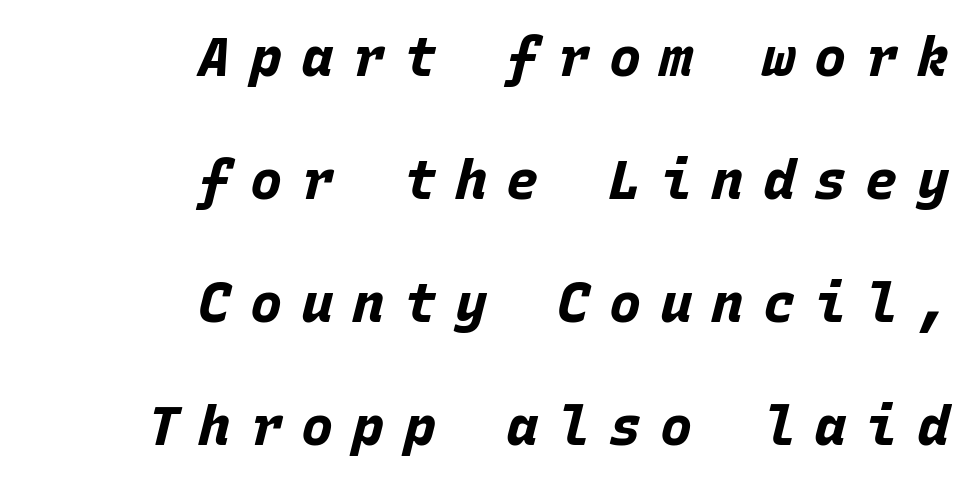
Honestly, there is no underline to notice here at all. The rendering uses typewriter-style spacing with identical character cells. A full-strength bold gives these letters their thick strokes. These lines have a slow, spaced-out rhythm from letter to letter. Italic: yes, the glyphs are oblique. Leading is clearly above the norm, producing a sparse column.
